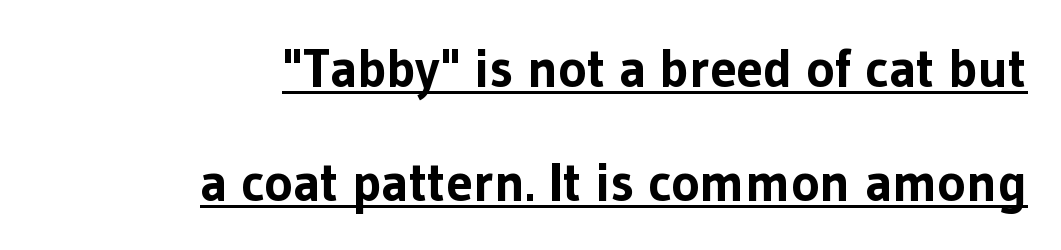
The image shows 54 px bold sans-serif type, upright; set right-aligned, loose line spacing (2.11x), normal letter spacing, underlined; low stroke contrast and a medium x-height.
